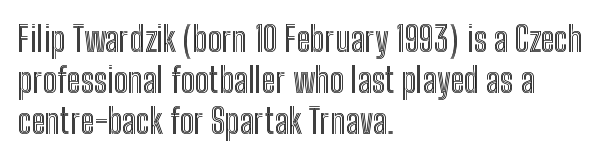
{"italic": "no", "width": "condensed", "x_height": "medium", "monospaced": "no", "underline": "no", "align": "left", "line_spacing_ratio": 1.21, "letter_spacing": "normal", "letter_spacing_em": 0.0, "glyph_px": 34}
